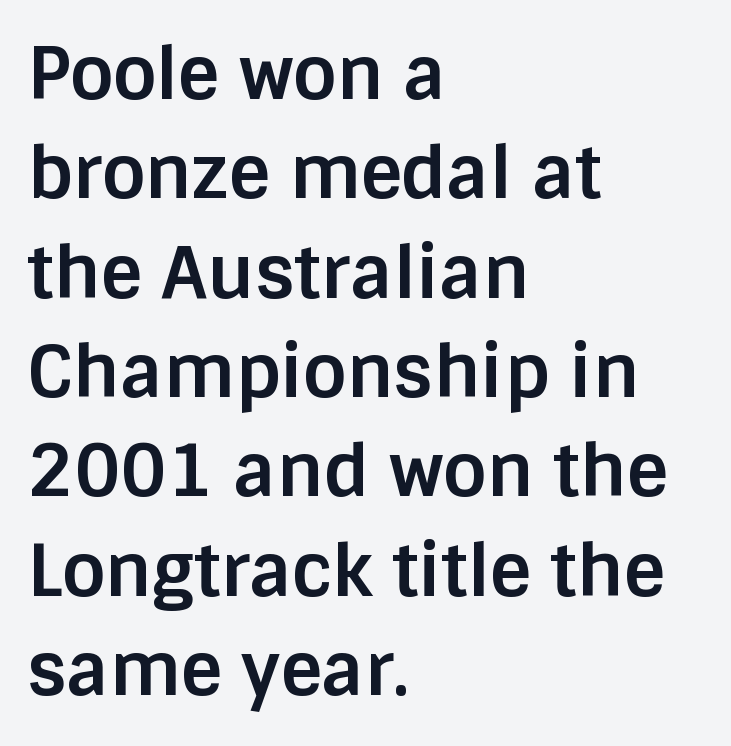
The image shows 72 px bold sans-serif type, upright; set left-aligned, normal line spacing (1.38x), normal letter spacing, not underlined; low stroke contrast and a large x-height.
